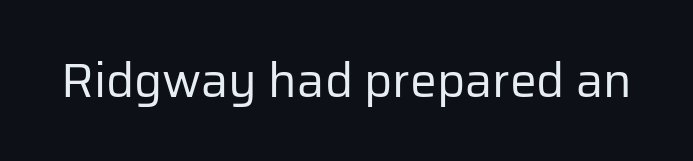
{"serif": "no", "italic": "no", "bold": "no", "weight": "regular", "width": "normal", "stroke_contrast": "low", "x_height": "medium", "monospaced": "no", "underline": "no", "letter_spacing": "normal", "letter_spacing_em": 0.0, "glyph_px": 48}
